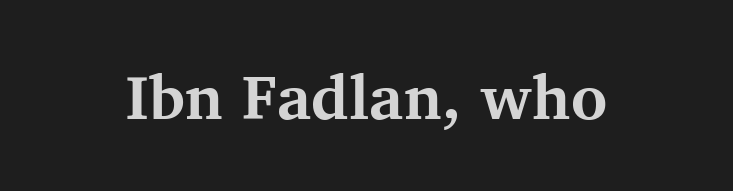
Q: Is the text bold? A: Yes.
Q: Is the text italic (slanted)? A: No, it is upright.
Q: Is the typeface a serif or a sans-serif typeface? A: Serif.
Q: Is the text underlined? A: No.
Q: How is the paragraph aligned? A: Centered.
Q: Is the spacing between letters normal or unusually wide? A: Normal.
Q: Width (condensed, normal, or wide)? A: Normal.
Q: Stroke contrast? A: Medium.
Q: x-height? A: Medium.
Q: Monospaced? A: No.
